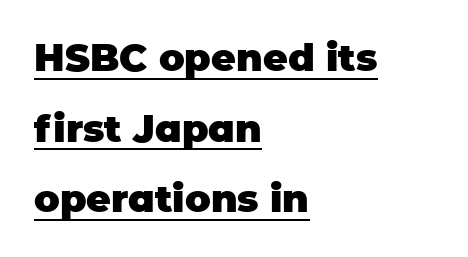
{"serif": "no", "italic": "no", "bold": "yes", "weight": "heavy", "width": "normal", "stroke_contrast": "low", "x_height": "large", "monospaced": "no", "underline": "yes", "align": "left", "line_spacing_ratio": 1.86, "letter_spacing": "normal", "letter_spacing_em": 0.0, "glyph_px": 38}
